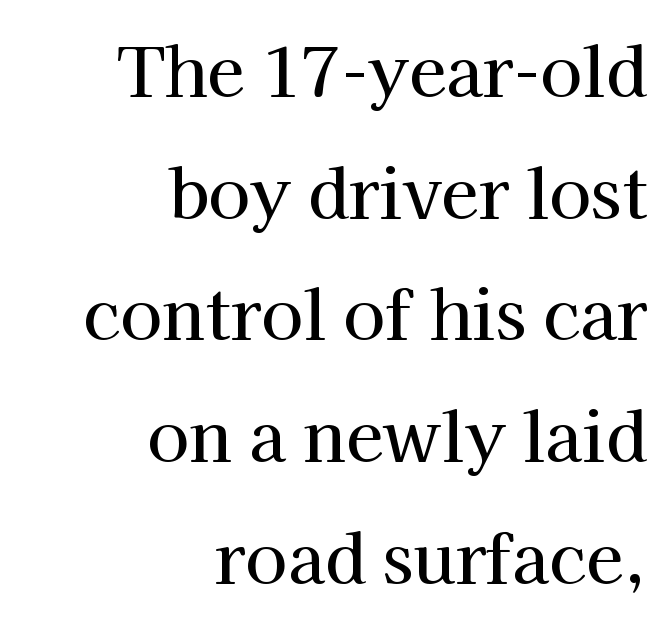
The image shows 68 px serif type, upright; set right-aligned, line spacing 1.79x, normal letter spacing, not underlined; high stroke contrast and a medium x-height.
